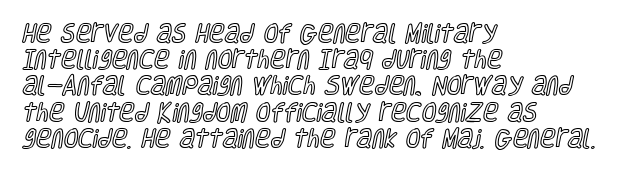
A typesetter would call this leading conventional body-copy spacing. This rendering uses left alignment, leaving the right contour irregular. The letterforms sit shoulder to shoulder at normal distance. Decoration check: the copy has no underline.
